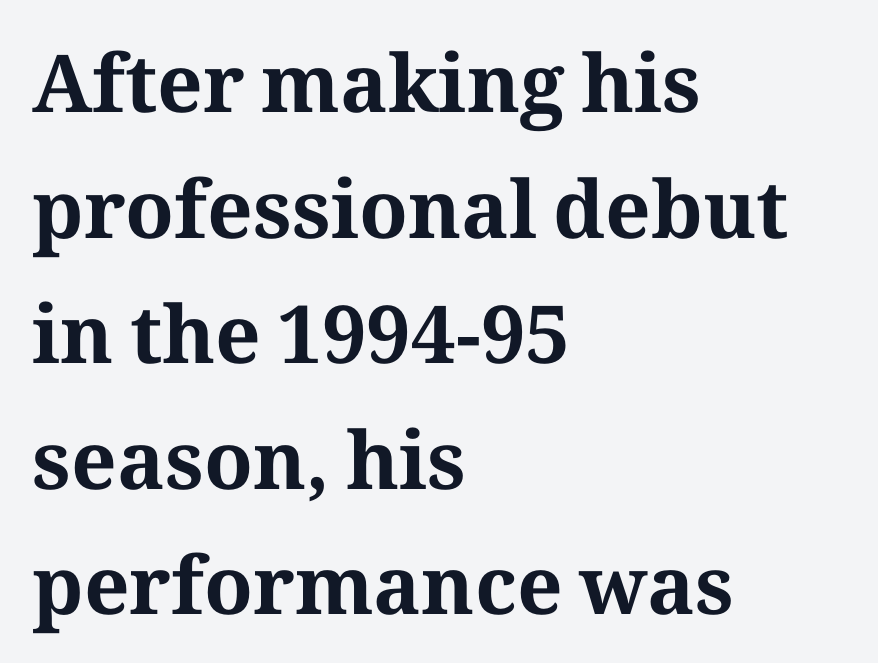
{"serif": "yes", "italic": "no", "bold": "yes", "weight": "bold", "width": "normal", "stroke_contrast": "medium", "x_height": "medium", "monospaced": "no", "underline": "no", "align": "left", "line_spacing": "normal", "line_spacing_ratio": 1.57, "letter_spacing": "normal", "letter_spacing_em": 0.0, "glyph_px": 80}
